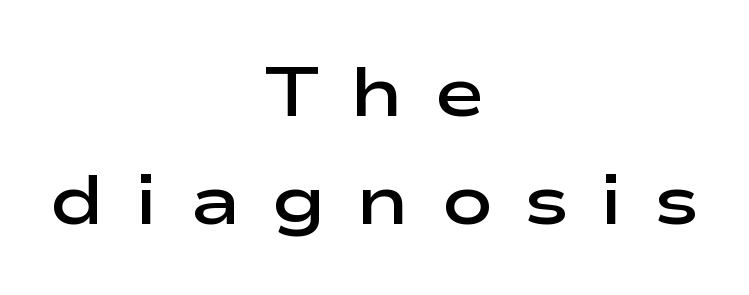
Q: Is the text bold? A: Semi-bold.
Q: Is the text italic (slanted)? A: No, it is upright.
Q: Is the typeface a serif or a sans-serif typeface? A: Sans-serif.
Q: Is the text underlined? A: No.
Q: How is the paragraph aligned? A: Centered.
Q: Is the spacing between letters normal or unusually wide? A: Unusually wide.
Q: Is the spacing between lines tight, normal or loose? A: Normal.
Q: Width (condensed, normal, or wide)? A: Wide.
Q: Stroke contrast? A: Low.
Q: x-height? A: Medium.
Q: Monospaced? A: No.
